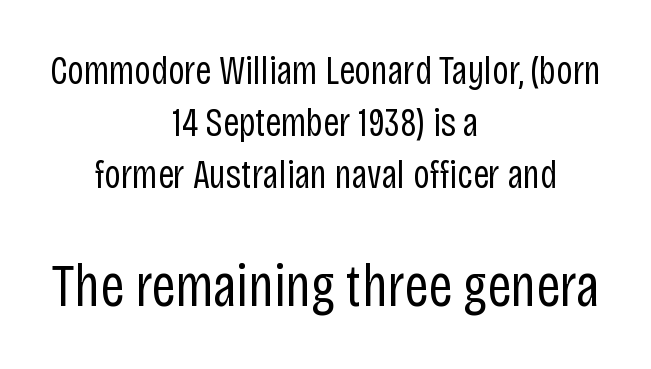
The image shows 60 px regular-weight, condensed sans-serif type, upright; set centered, normal line spacing (1.3x), normal letter spacing, not underlined; the second (bottom) block is 1.5x larger; low stroke contrast and a large x-height.
